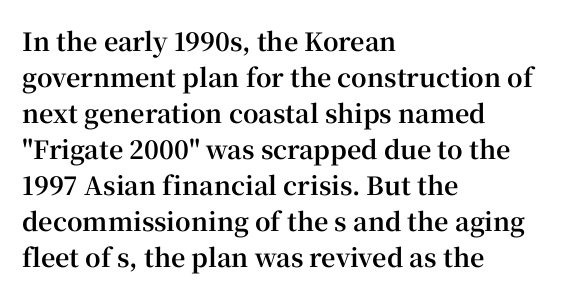
Q: Is the text bold? A: Yes.
Q: Is the text italic (slanted)? A: No, it is upright.
Q: Is the text underlined? A: No.
Q: How is the paragraph aligned? A: Left-aligned.
Q: Is the spacing between letters normal or unusually wide? A: Normal.
Q: Is the spacing between lines tight, normal or loose? A: Normal.
